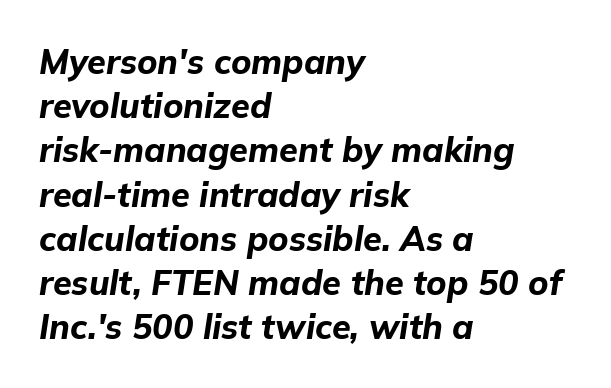
Q: Is the text bold? A: Yes.
Q: Is the text italic (slanted)? A: Yes, it leans right by about 9 degrees.
Q: Is the text underlined? A: No.
Q: How is the paragraph aligned? A: Left-aligned.
Q: Is the spacing between letters normal or unusually wide? A: Normal.
Q: Is the spacing between lines tight, normal or loose? A: Normal.
Q: Width (condensed, normal, or wide)? A: Normal.
Q: Stroke contrast? A: Low.
Q: x-height? A: Medium.
Q: Monospaced? A: No.
